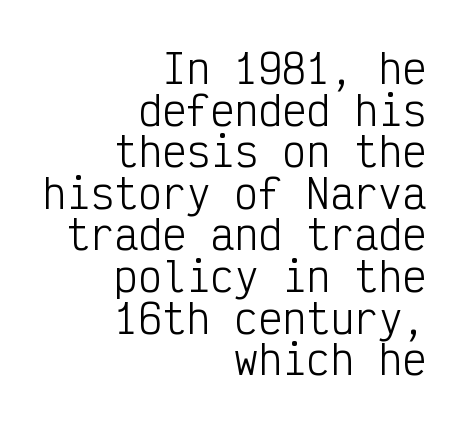
{"serif": "no", "italic": "no", "bold": "no", "weight": "light", "width": "condensed", "stroke_contrast": "low", "x_height": "medium", "monospaced": "yes", "underline": "no", "align": "right", "line_spacing": "tight", "line_spacing_ratio": 1.04, "letter_spacing": "normal", "letter_spacing_em": 0.0, "glyph_px": 40}
